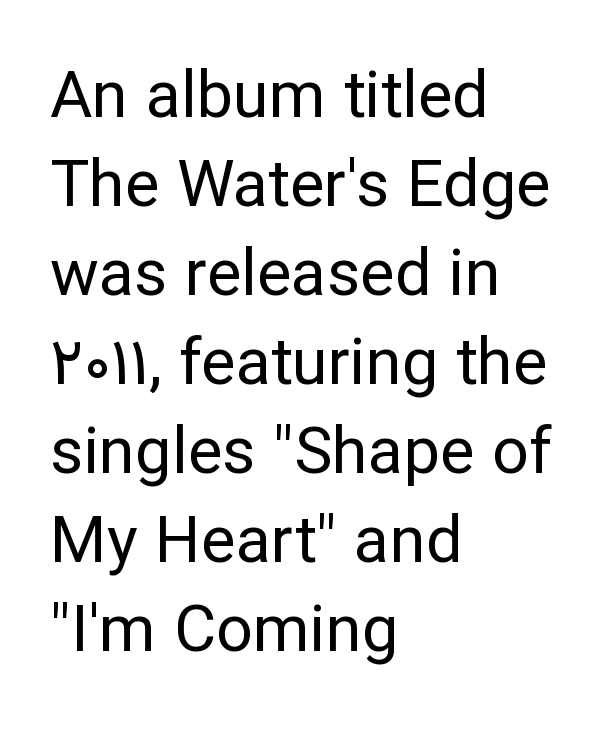
Q: Is the text bold? A: No.
Q: Is the text italic (slanted)? A: No, it is upright.
Q: Is the typeface a serif or a sans-serif typeface? A: Sans-serif.
Q: Is the text underlined? A: No.
Q: How is the paragraph aligned? A: Left-aligned.
Q: Is the spacing between letters normal or unusually wide? A: Normal.
Q: Is the spacing between lines tight, normal or loose? A: Normal.
Q: Width (condensed, normal, or wide)? A: Normal.
Q: Stroke contrast? A: Low.
Q: x-height? A: Medium.
Q: Monospaced? A: No.
